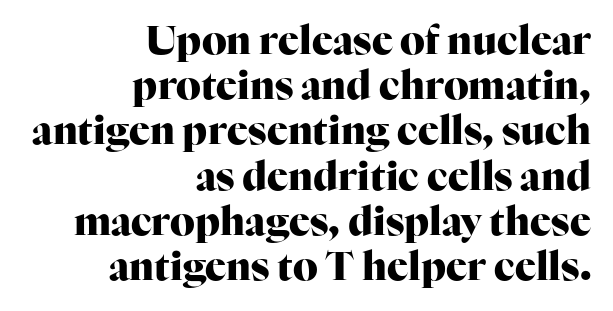
{"serif": "yes", "italic": "no", "bold": "yes", "weight": "heavy", "width": "normal", "stroke_contrast": "high", "x_height": "medium", "monospaced": "no", "underline": "no", "align": "right", "line_spacing_ratio": 1.16, "letter_spacing": "normal", "letter_spacing_em": 0.0, "glyph_px": 39}
